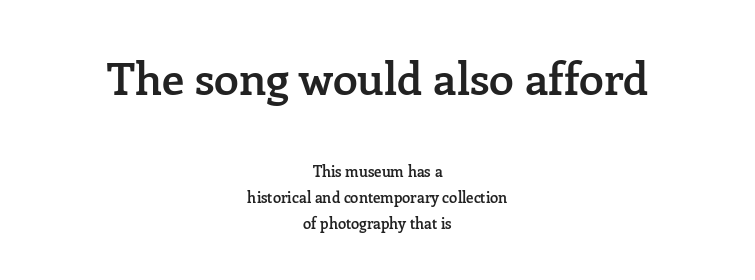
Does the type have serifs? Yes, each stem ends in a small foot. You can tell it's not italic because the verticals are truly vertical. What stands out about the letter spacing? Nothing — it is the standard amount. You could not count columns in this text — the font is proportionally spaced.
